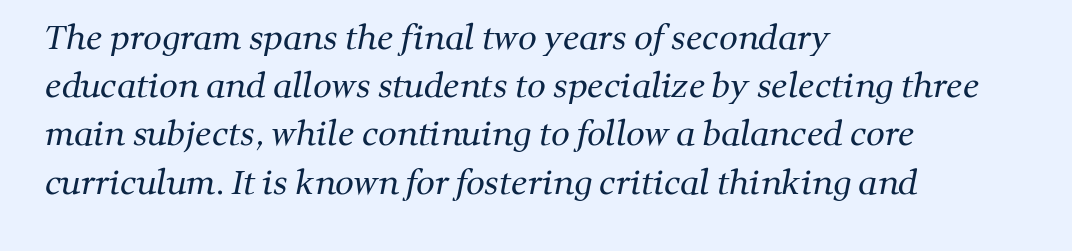
{"serif": "yes", "bold": "no", "weight": "regular", "width": "normal", "stroke_contrast": "medium", "x_height": "medium", "monospaced": "no", "underline": "no", "align": "left", "line_spacing": "normal", "line_spacing_ratio": 1.46, "letter_spacing": "normal", "letter_spacing_em": 0.0, "glyph_px": 33}
